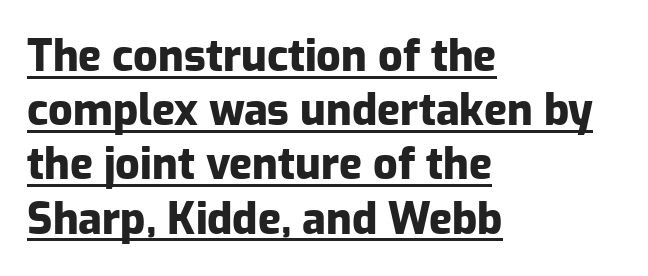
The image shows 43 px heavy sans-serif type, upright; set left-aligned, normal line spacing (1.26x), normal letter spacing, underlined; low stroke contrast and a medium x-height.
